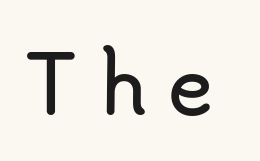
The image shows 77 px sans-serif type, upright; set unusually wide letter spacing (+0.27 em), not underlined; low stroke contrast and a small x-height.
